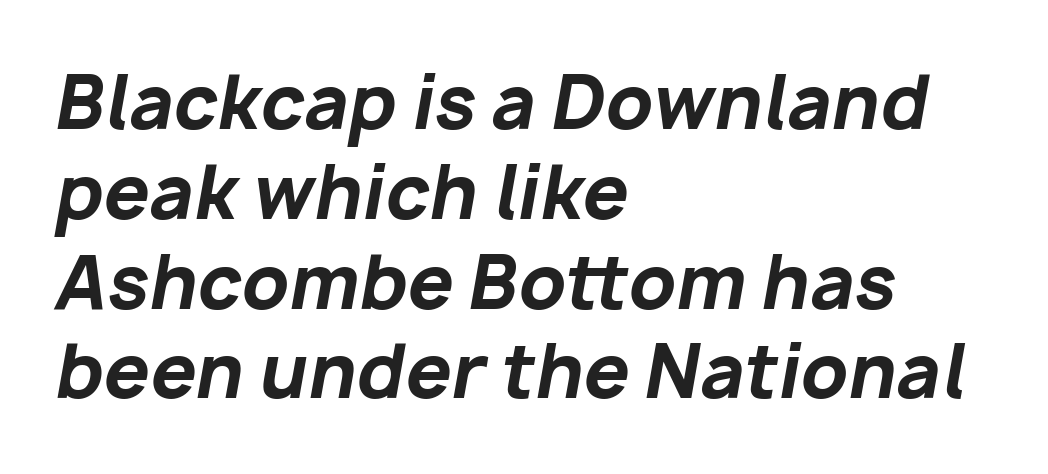
The rendering uses natural spacing where letterforms have individual widths. The lines in this sample share a left origin and differ only in where they stop. This is oblique type, the kind used for emphasis or titles. Look at the stroke-to-counter ratio: heavy, a bold.
